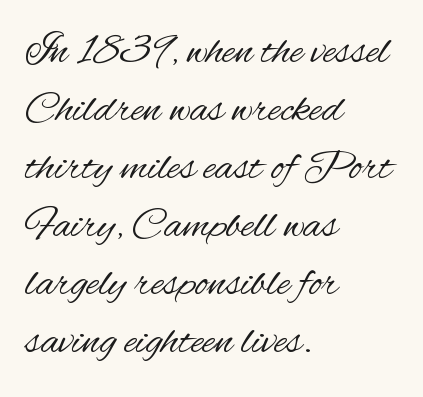
Q: Is the text bold? A: No.
Q: Is the text italic (slanted)? A: Yes.
Q: Is the typeface a serif or a sans-serif typeface? A: Sans-serif.
Q: Is the text underlined? A: No.
Q: How is the paragraph aligned? A: Left-aligned.
Q: Is the spacing between letters normal or unusually wide? A: Normal.
Q: Is the spacing between lines tight, normal or loose? A: Normal.
Q: Width (condensed, normal, or wide)? A: Condensed.
Q: Stroke contrast? A: Medium.
Q: x-height? A: Small.
Q: Monospaced? A: No.
